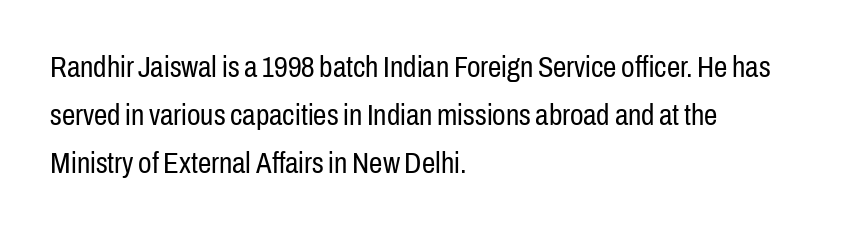
The image shows 30 px regular-weight, condensed sans-serif type, upright; set left-aligned, normal line spacing (1.6x), normal letter spacing, not underlined; low stroke contrast and a medium x-height.
